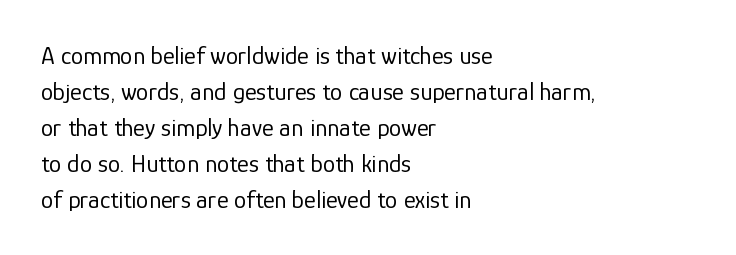
Q: Is the text bold? A: No.
Q: Is the text italic (slanted)? A: No, it is upright.
Q: Is the text underlined? A: No.
Q: How is the paragraph aligned? A: Left-aligned.
Q: Is the spacing between letters normal or unusually wide? A: Normal.
Q: Is the spacing between lines tight, normal or loose? A: Normal.
